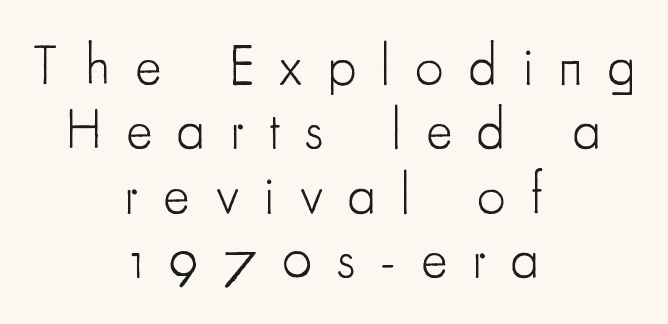
Leftover space on each line is divided equally before and after the words. A typesetter would call this heavily tracked-out type. This sample uses a sans-serif face. Is this a fixed-width face? No — the glyphs have proportional, varying widths.
